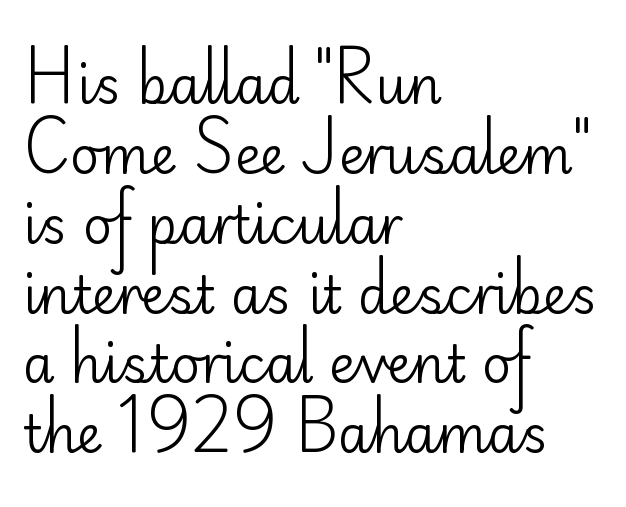
The image shows 51 px regular-weight sans-serif type, upright; set left-aligned, normal line spacing (1.37x), normal letter spacing, not underlined; low stroke contrast and a small x-height.
